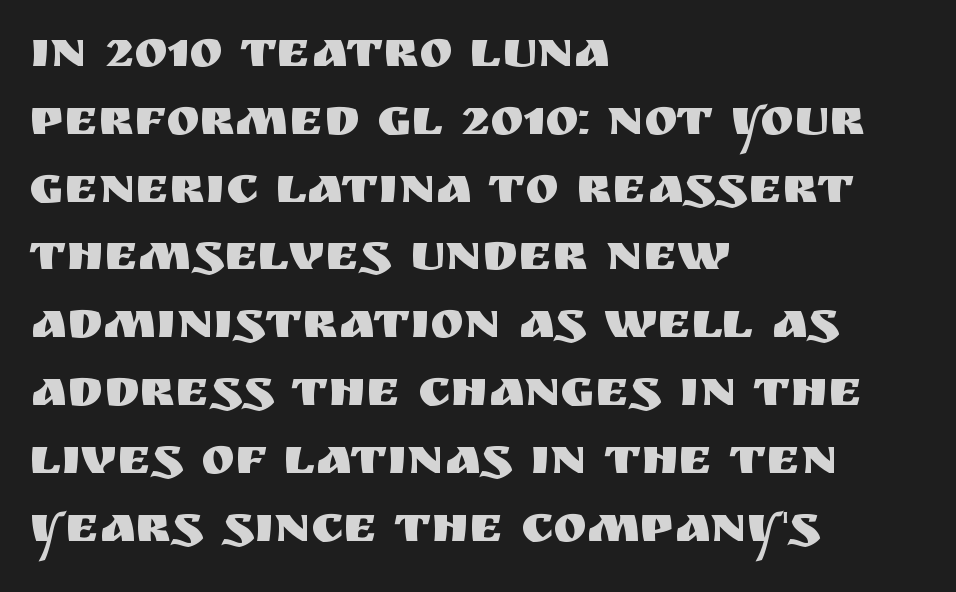
{"serif": "no", "italic": "no", "width": "normal", "stroke_contrast": "medium", "x_height": "large", "monospaced": "no", "underline": "no", "align": "left", "line_spacing": "normal", "line_spacing_ratio": 1.33, "letter_spacing": "normal", "letter_spacing_em": 0.0, "glyph_px": 51}
